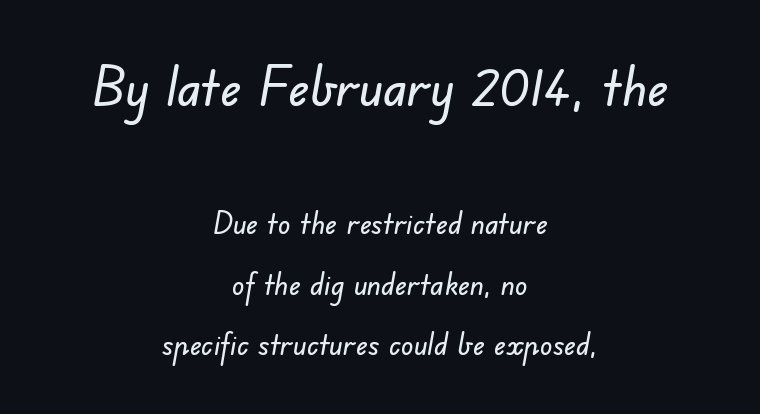
Q: Is the typeface a serif or a sans-serif typeface? A: Sans-serif.
Q: Is the text underlined? A: No.
Q: How is the paragraph aligned? A: Centered.
Q: Is the spacing between letters normal or unusually wide? A: Normal.
Q: Is the spacing between lines tight, normal or loose? A: Loose.
Q: Which block of text is set in a larger size, the first (top) or the second (bottom)? A: The first (top) one.
Q: Width (condensed, normal, or wide)? A: Normal.
Q: Stroke contrast? A: Low.
Q: x-height? A: Small.
Q: Monospaced? A: No.
